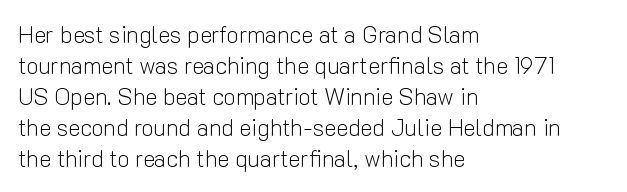
{"italic": "no", "bold": "no", "underline": "no", "align": "left", "line_spacing": "normal", "line_spacing_ratio": 1.35, "letter_spacing": "normal", "letter_spacing_em": 0.0, "glyph_px": 23}
